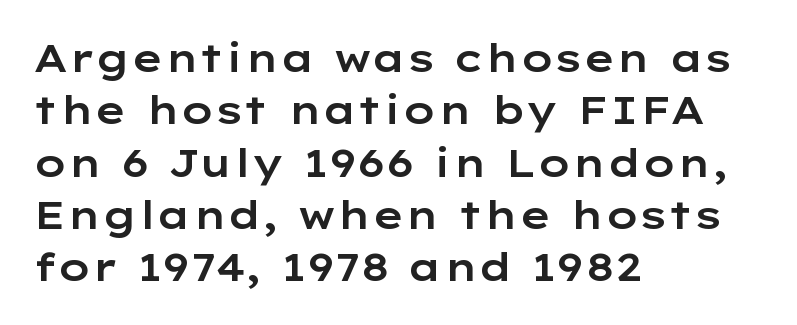
Q: Is the text italic (slanted)? A: No, it is upright.
Q: Is the typeface a serif or a sans-serif typeface? A: Sans-serif.
Q: Is the text underlined? A: No.
Q: How is the paragraph aligned? A: Left-aligned.
Q: Is the spacing between letters normal or unusually wide? A: Normal.
Q: Is the spacing between lines tight, normal or loose? A: Normal.
Q: Width (condensed, normal, or wide)? A: Wide.
Q: Stroke contrast? A: Low.
Q: x-height? A: Medium.
Q: Monospaced? A: No.
